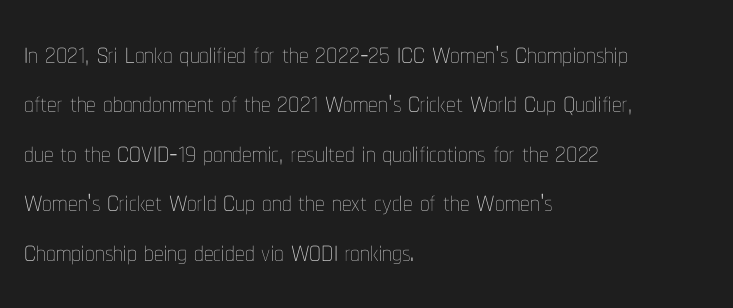
Q: Is the text bold? A: No.
Q: Is the text italic (slanted)? A: No, it is upright.
Q: Is the text underlined? A: No.
Q: How is the paragraph aligned? A: Left-aligned.
Q: Is the spacing between letters normal or unusually wide? A: Normal.
Q: Is the spacing between lines tight, normal or loose? A: Normal.
Q: Width (condensed, normal, or wide)? A: Condensed.
Q: Stroke contrast? A: Low.
Q: x-height? A: Medium.
Q: Monospaced? A: No.
